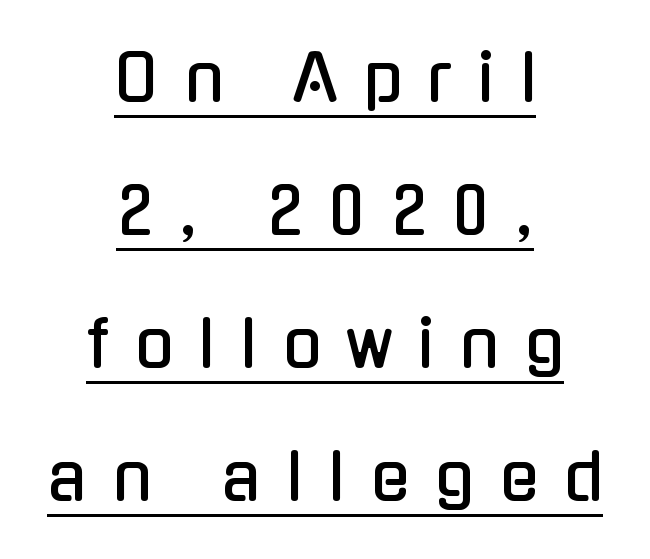
Q: Is the text italic (slanted)? A: No, it is upright.
Q: Is the typeface a serif or a sans-serif typeface? A: Sans-serif.
Q: Is the text underlined? A: Yes.
Q: How is the paragraph aligned? A: Centered.
Q: Is the spacing between letters normal or unusually wide? A: Unusually wide.
Q: Is the spacing between lines tight, normal or loose? A: Loose.
Q: Width (condensed, normal, or wide)? A: Condensed.
Q: Stroke contrast? A: Low.
Q: x-height? A: Medium.
Q: Monospaced? A: No.
